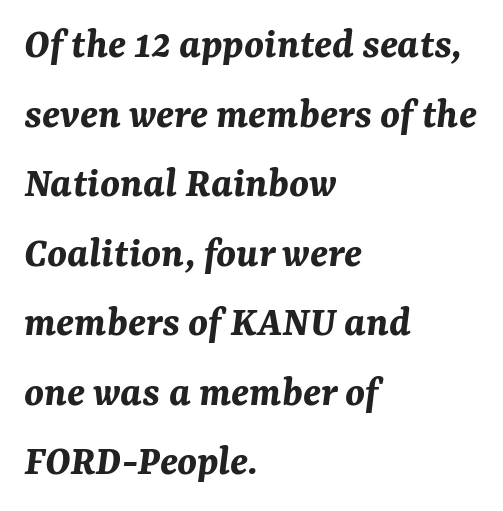
The image shows 44 px bold type, italic (leaning right); set left-aligned, normal line spacing (1.58x), normal letter spacing, not underlined; medium stroke contrast and a medium x-height.
